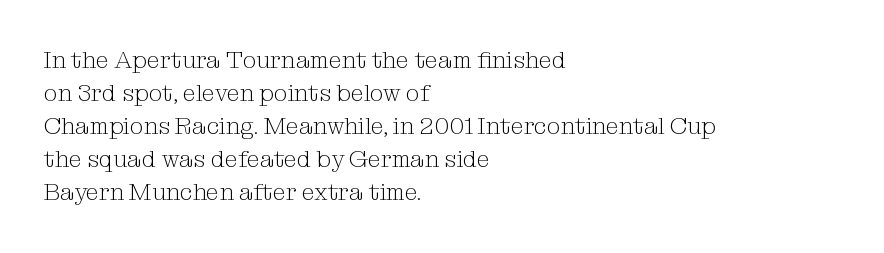
The image shows 24 px text type, upright; set left-aligned, normal line spacing (1.38x), normal letter spacing, not underlined.
